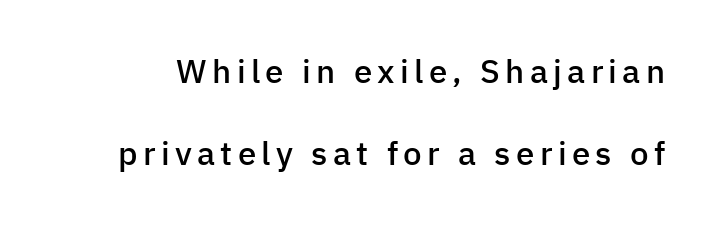
Leading is clearly above the norm, producing a sparse column. These words are printed semibold, heavier than regular yet not bold. This sample has the flowing, uneven cadence of proportional lettering. The letters stand straight up with perfectly vertical stems. The face used here is a sans, in the tradition of grotesques and geometrics.
